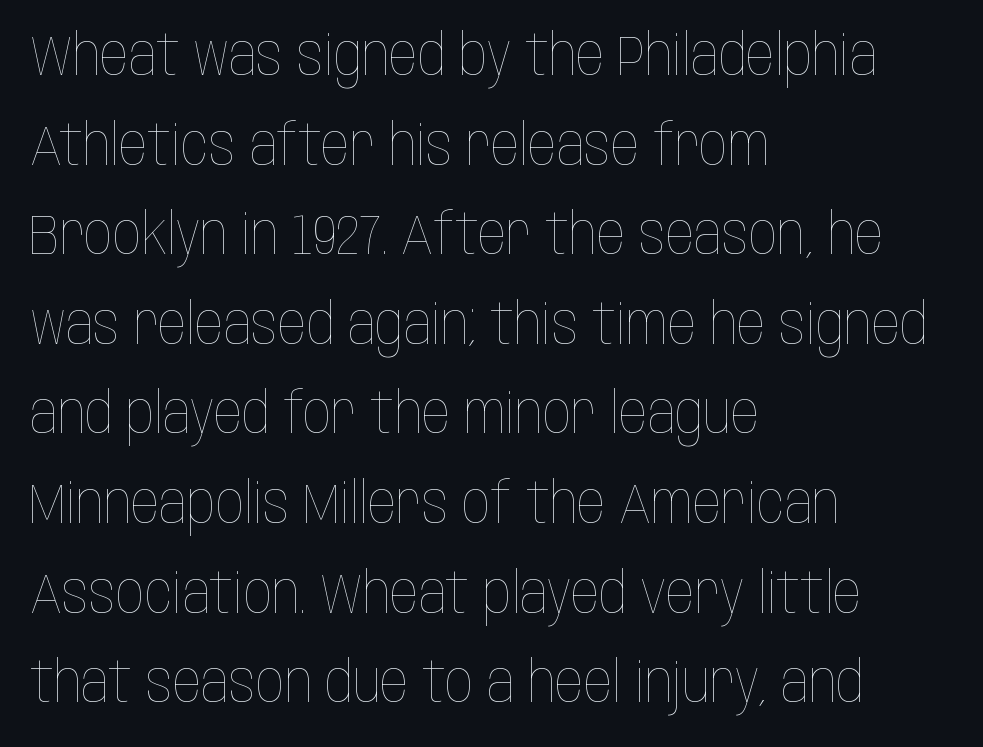
The image shows 56 px thin, condensed type, upright; set left-aligned, normal line spacing (1.6x), normal letter spacing, not underlined; low stroke contrast and a large x-height.
